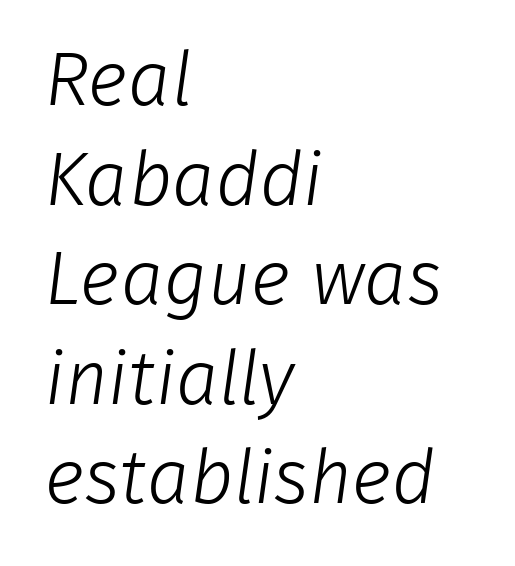
The image shows 76 px light sans-serif type; set left-aligned, normal line spacing (1.31x), normal letter spacing, not underlined; low stroke contrast and a medium x-height.
